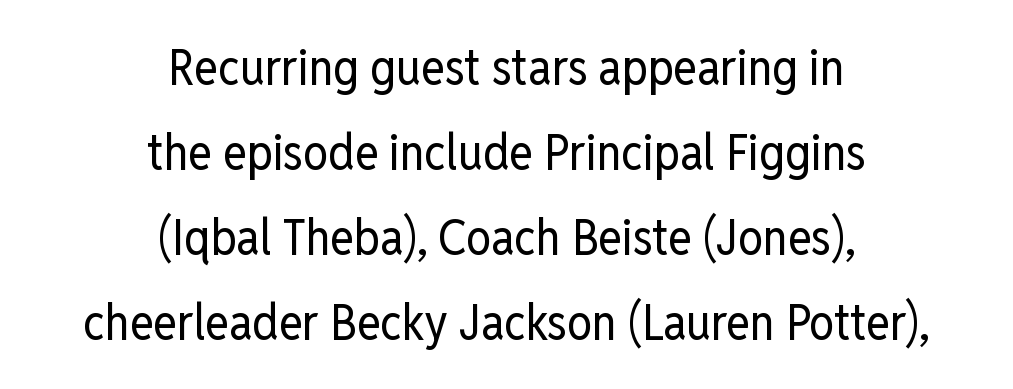
The image shows 50 px regular-weight, condensed sans-serif type, upright; set centered, normal line spacing (1.7x), normal letter spacing, not underlined; low stroke contrast and a medium x-height.
